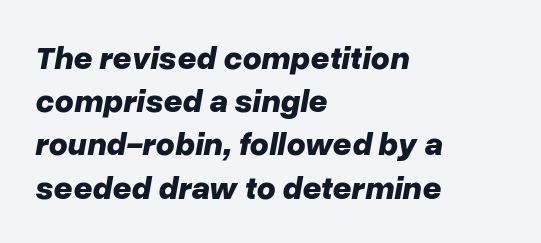
{"italic": "yes", "lean": "right", "slant_degrees": 10, "bold": "yes", "weight": "bold", "width": "normal", "stroke_contrast": "low", "x_height": "medium", "monospaced": "no", "underline": "no", "align": "left", "line_spacing": "normal", "line_spacing_ratio": 1.31, "letter_spacing": "normal", "letter_spacing_em": 0.0, "glyph_px": 33}
